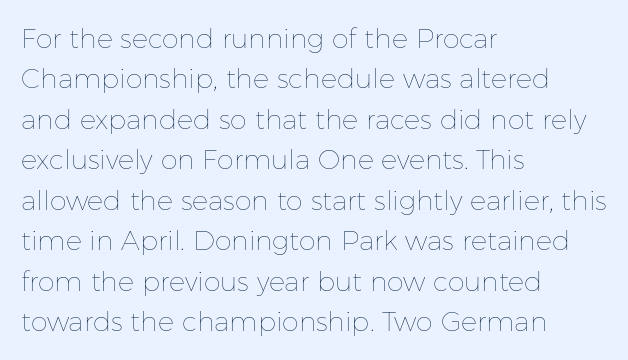
The passage shown stacks its lines at a standard gap. Students, note that the glyphs here touch the page at normal intervals. This reads as an unemphasized weight, regular at the heaviest. Typeset ragged right — the left edge is the straight one. No italicization has been applied; the sample stays upright.
